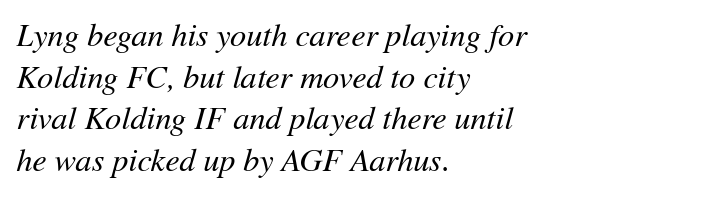
Q: Is the text bold? A: No.
Q: Is the text italic (slanted)? A: Yes, it leans right by about 11 degrees.
Q: Is the text underlined? A: No.
Q: How is the paragraph aligned? A: Left-aligned.
Q: Is the spacing between letters normal or unusually wide? A: Normal.
Q: Is the spacing between lines tight, normal or loose? A: Normal.
Q: Width (condensed, normal, or wide)? A: Normal.
Q: Stroke contrast? A: Medium.
Q: x-height? A: Medium.
Q: Monospaced? A: No.
